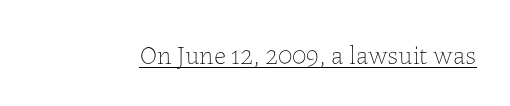
Q: Is the text bold? A: No.
Q: Is the text italic (slanted)? A: No, it is upright.
Q: Is the text underlined? A: Yes.
Q: Is the spacing between letters normal or unusually wide? A: Normal.
